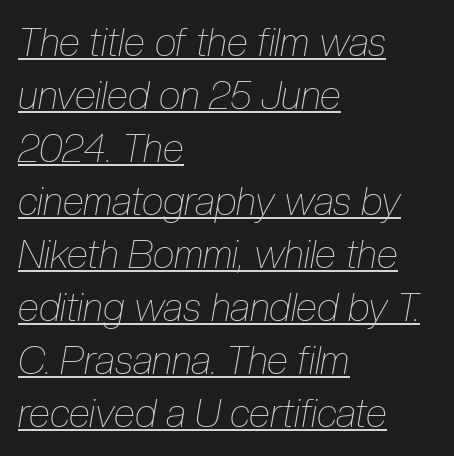
The image shows 39 px thin, condensed type, italic (leaning right); set left-aligned, normal line spacing (1.36x), normal letter spacing, underlined; low stroke contrast and a medium x-height.
